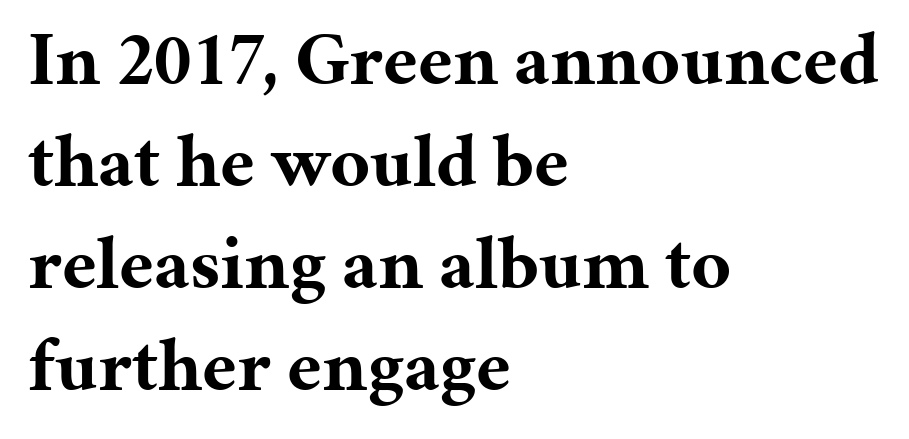
Q: Is the text bold? A: Yes.
Q: Is the text italic (slanted)? A: No, it is upright.
Q: Is the typeface a serif or a sans-serif typeface? A: Serif.
Q: Is the text underlined? A: No.
Q: How is the paragraph aligned? A: Left-aligned.
Q: Is the spacing between letters normal or unusually wide? A: Normal.
Q: Is the spacing between lines tight, normal or loose? A: Normal.
Q: Width (condensed, normal, or wide)? A: Normal.
Q: Stroke contrast? A: Medium.
Q: x-height? A: Medium.
Q: Monospaced? A: No.
